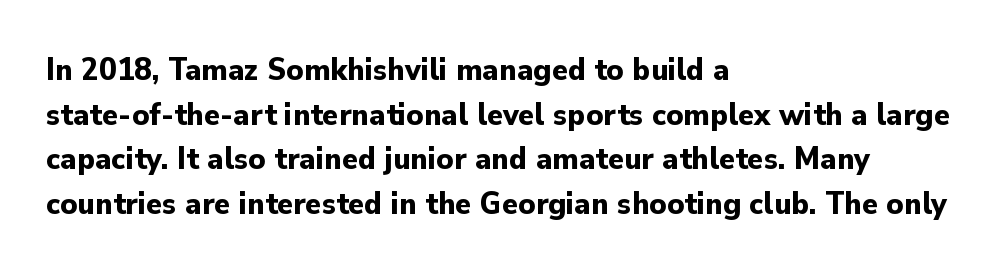
Q: Is the text bold? A: Yes.
Q: Is the text italic (slanted)? A: No, it is upright.
Q: Is the typeface a serif or a sans-serif typeface? A: Sans-serif.
Q: Is the text underlined? A: No.
Q: How is the paragraph aligned? A: Left-aligned.
Q: Is the spacing between letters normal or unusually wide? A: Normal.
Q: Is the spacing between lines tight, normal or loose? A: Normal.
Q: Width (condensed, normal, or wide)? A: Normal.
Q: Stroke contrast? A: Low.
Q: x-height? A: Small.
Q: Monospaced? A: No.
